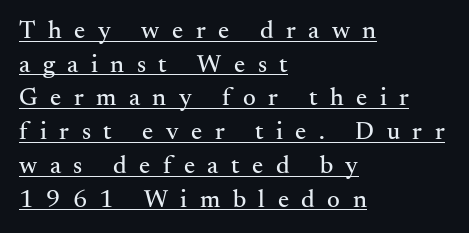
The passage shown stacks its lines at a standard gap. Characters remain perfectly vertical along every line. Compared with undecorated copy, this sample adds a rule below the words. The paragraph shown leans on its left margin. The tracking reads as deliberately expanded to a designer's eye.
